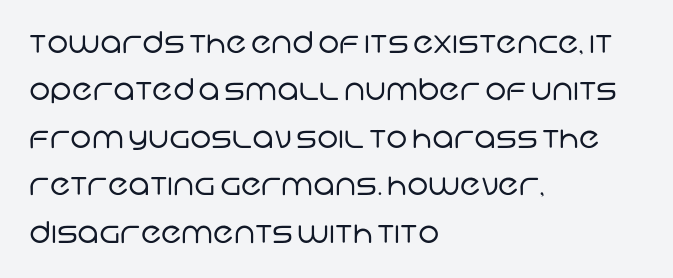
Q: Is the text bold? A: No.
Q: Is the typeface a serif or a sans-serif typeface? A: Sans-serif.
Q: Is the text underlined? A: No.
Q: How is the paragraph aligned? A: Left-aligned.
Q: Is the spacing between letters normal or unusually wide? A: Normal.
Q: Is the spacing between lines tight, normal or loose? A: Normal.
Q: Width (condensed, normal, or wide)? A: Normal.
Q: Stroke contrast? A: Low.
Q: x-height? A: Large.
Q: Monospaced? A: No.
